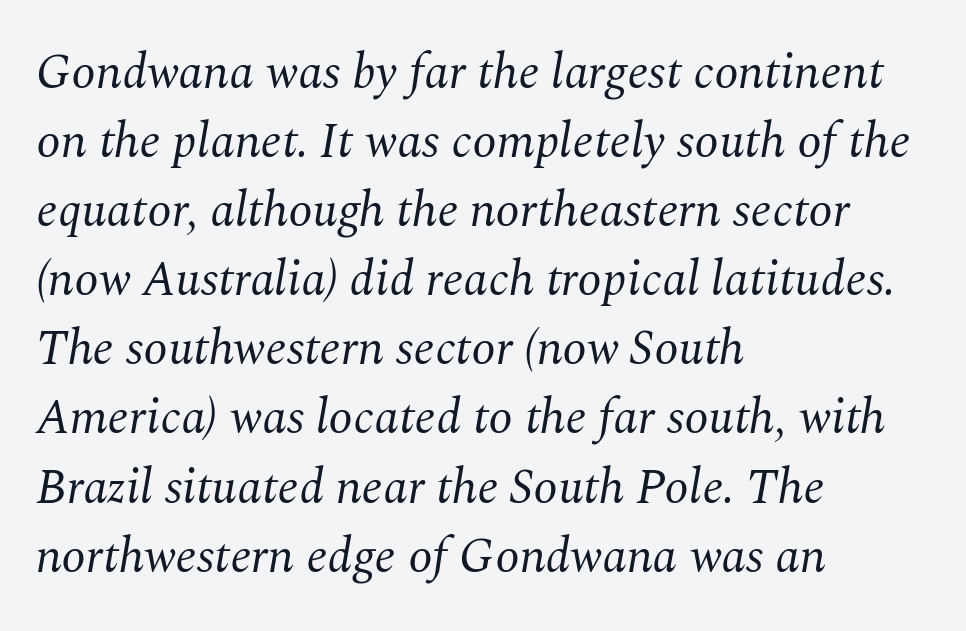
Is the stroke heavy? The answer is a plain regular-or-lighter. There is no visible air inserted between adjacent glyphs. The letters advance in unequal steps, a hallmark of proportional type. Each letter's strokes conclude with small projecting serifs. The lettering tilts uniformly, giving the passage an italic look. The specimen omits any rule beneath the text block's lines.
